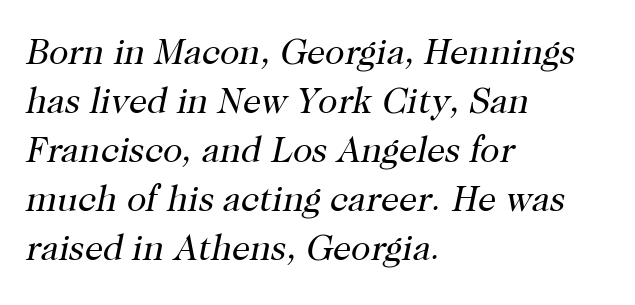
Q: Is the text bold? A: No.
Q: Is the text italic (slanted)? A: Yes, it leans right by about 12 degrees.
Q: Is the typeface a serif or a sans-serif typeface? A: Serif.
Q: Is the text underlined? A: No.
Q: How is the paragraph aligned? A: Left-aligned.
Q: Is the spacing between letters normal or unusually wide? A: Normal.
Q: Is the spacing between lines tight, normal or loose? A: Normal.
Q: Width (condensed, normal, or wide)? A: Normal.
Q: Stroke contrast? A: High.
Q: x-height? A: Medium.
Q: Monospaced? A: No.
